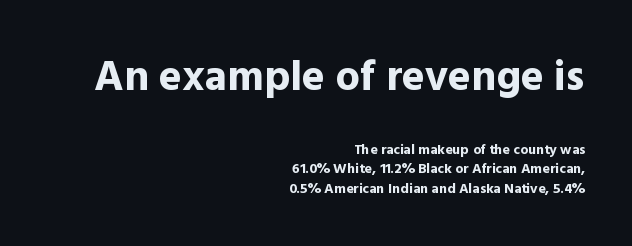
{"serif": "no", "italic": "no", "bold": "yes", "weight": "bold", "width": "normal", "x_height": "medium", "monospaced": "no", "underline": "no", "align": "right", "line_spacing": "normal", "line_spacing_ratio": 1.37, "letter_spacing": "normal", "letter_spacing_em": 0.0, "larger_block": "first", "size_ratio": 3.07, "glyph_px": 43}
